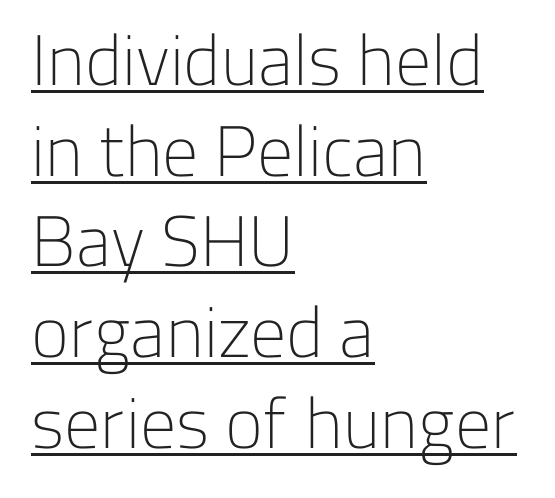
Q: Is the text bold? A: No.
Q: Is the text italic (slanted)? A: No, it is upright.
Q: Is the typeface a serif or a sans-serif typeface? A: Sans-serif.
Q: Is the text underlined? A: Yes.
Q: How is the paragraph aligned? A: Left-aligned.
Q: Is the spacing between letters normal or unusually wide? A: Normal.
Q: Is the spacing between lines tight, normal or loose? A: Normal.
Q: Width (condensed, normal, or wide)? A: Normal.
Q: Stroke contrast? A: Low.
Q: x-height? A: Medium.
Q: Monospaced? A: No.
